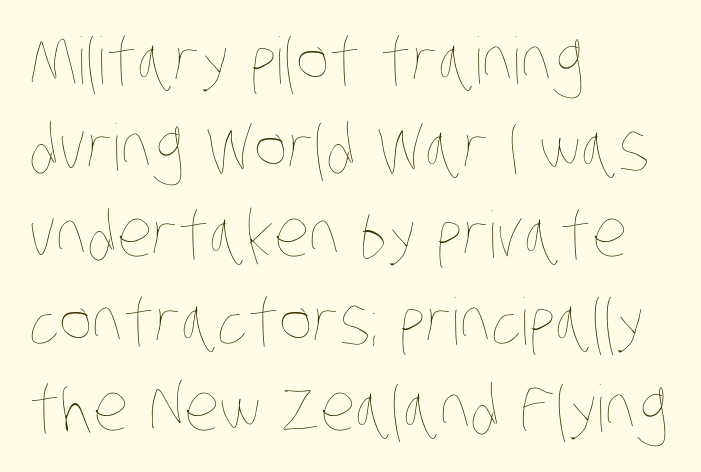
The image shows 64 px thin, condensed type; set left-aligned, normal line spacing (1.36x), normal letter spacing, not underlined; low stroke contrast and a large x-height.
